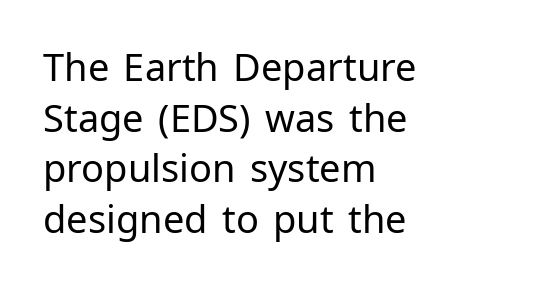
Each stroke keeps to a modest, everyday thickness or less. A student would call this left alignment; a typographer would say flush left, rag right. The words here are not underlined. Each letter keeps its own natural width here, so spacing adapts to shape.
